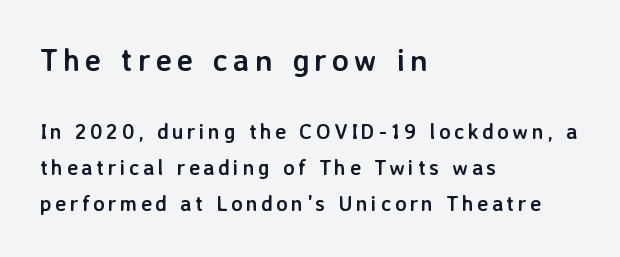
The image shows 31 px semibold sans-serif type, upright; set left-aligned, line spacing 1.71x, not underlined; the first (top) block is 1.48x larger; low stroke contrast and a medium x-height.
